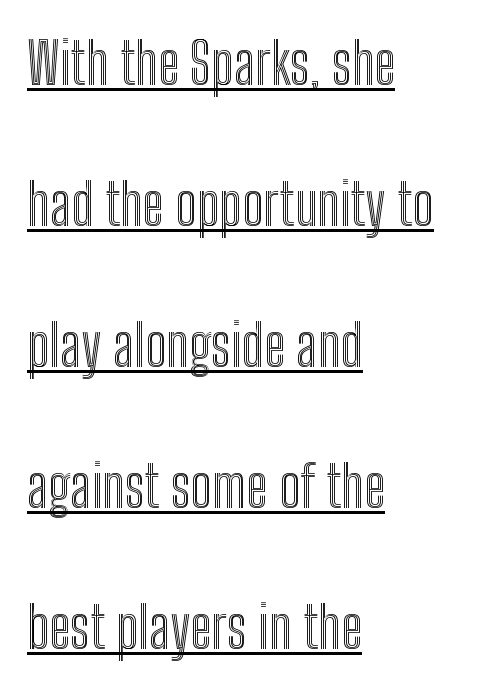
The image shows 58 px condensed type, upright; set left-aligned, loose line spacing (2.43x), normal letter spacing, underlined; a medium x-height.
